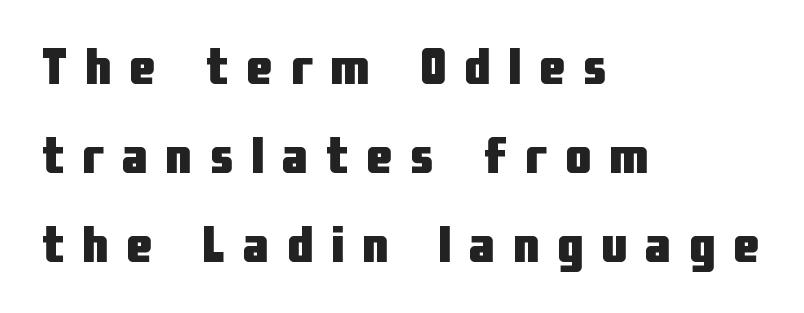
Q: Is the text bold? A: Yes.
Q: Is the text italic (slanted)? A: No, it is upright.
Q: Is the typeface a serif or a sans-serif typeface? A: Sans-serif.
Q: Is the text underlined? A: No.
Q: How is the paragraph aligned? A: Left-aligned.
Q: Is the spacing between letters normal or unusually wide? A: Unusually wide.
Q: Width (condensed, normal, or wide)? A: Condensed.
Q: Stroke contrast? A: Low.
Q: x-height? A: Medium.
Q: Monospaced? A: No.
